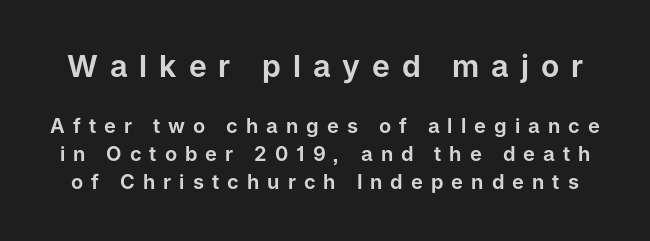
The face used here is a sans, in the tradition of grotesques and geometrics. The specimen omits any rule beneath the text block's lines. The specimen reads as upright at a glance. This sample has the flowing, uneven cadence of proportional lettering.
